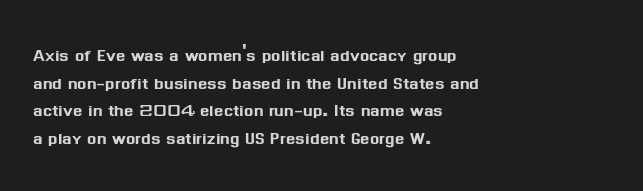
The image shows 22 px text type, upright; set left-aligned, normal line spacing (1.26x), normal letter spacing, not underlined.
